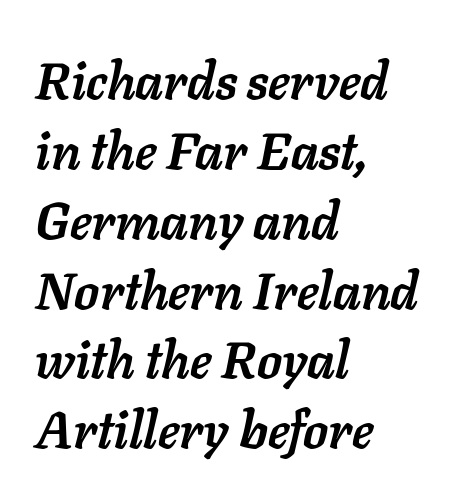
Q: Is the text bold? A: Yes.
Q: Is the text italic (slanted)? A: Yes, it leans right by about 11 degrees.
Q: Is the text underlined? A: No.
Q: How is the paragraph aligned? A: Left-aligned.
Q: Is the spacing between letters normal or unusually wide? A: Normal.
Q: Is the spacing between lines tight, normal or loose? A: Normal.
Q: Width (condensed, normal, or wide)? A: Normal.
Q: Stroke contrast? A: Low.
Q: x-height? A: Medium.
Q: Monospaced? A: No.
